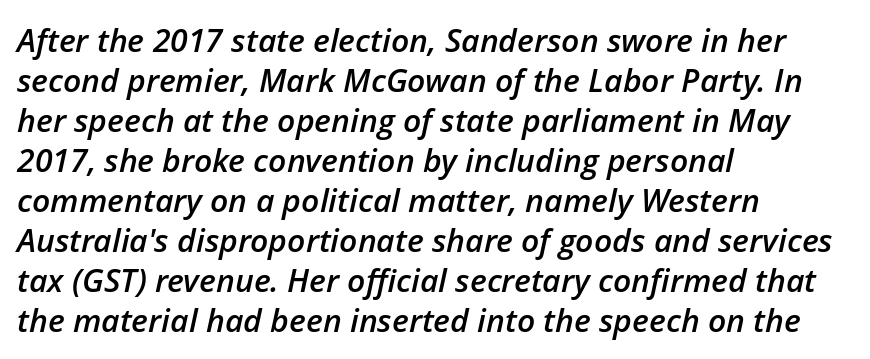
Students, observe: this is what conventionally led text looks like. Tracking value appears to be zero — textbook default spacing. It's the slanting kind of type. These lines are set flush left with a ragged right edge.
